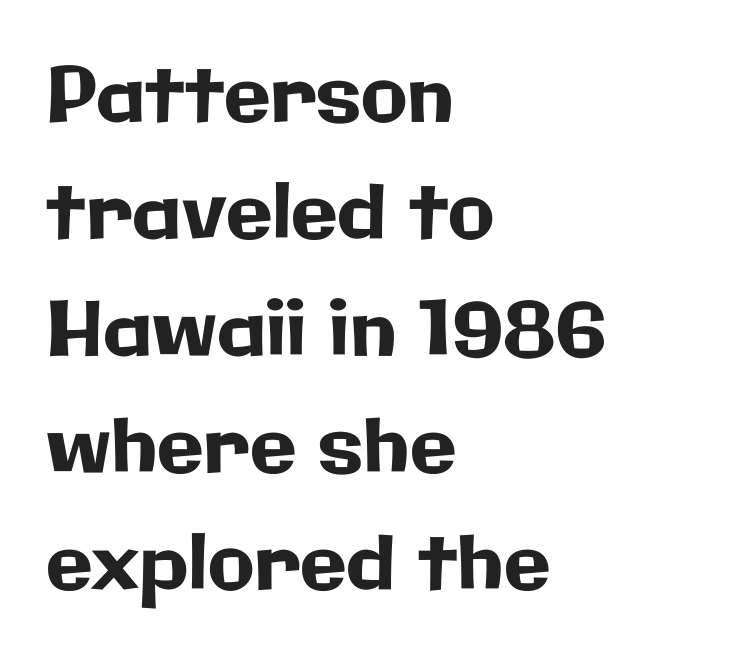
A typesetter would call this proportional, since set widths differ per character. The specimen omits any rule beneath the text block's lines. The font family rendered here belongs to the sans-serif group. These lines stack with their left ends in a neat column.
